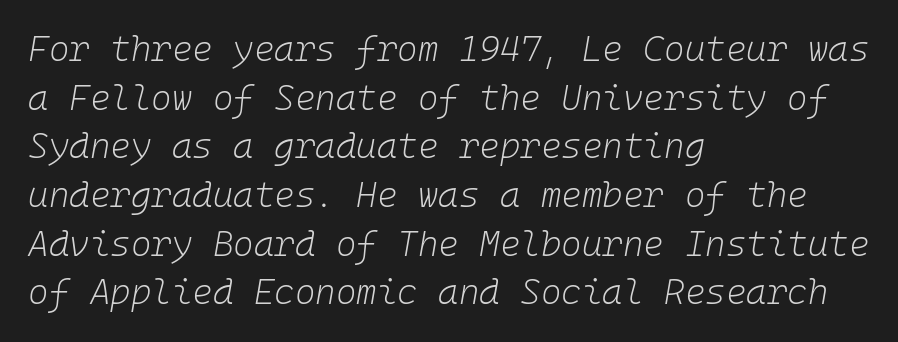
Q: Is the text bold? A: No.
Q: Is the text italic (slanted)? A: Yes, it leans right by about 10 degrees.
Q: Is the text underlined? A: No.
Q: How is the paragraph aligned? A: Left-aligned.
Q: Is the spacing between letters normal or unusually wide? A: Normal.
Q: Is the spacing between lines tight, normal or loose? A: Normal.
Q: Width (condensed, normal, or wide)? A: Normal.
Q: Stroke contrast? A: Low.
Q: x-height? A: Medium.
Q: Monospaced? A: Yes.
